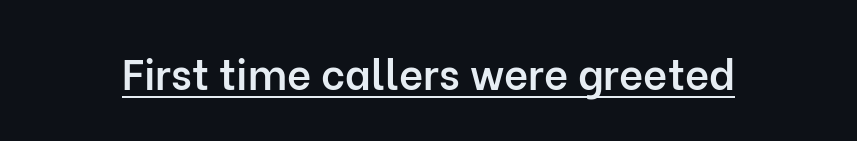
Q: Is the text bold? A: Semi-bold.
Q: Is the text italic (slanted)? A: No, it is upright.
Q: Is the typeface a serif or a sans-serif typeface? A: Sans-serif.
Q: Is the text underlined? A: Yes.
Q: Is the spacing between letters normal or unusually wide? A: Normal.
Q: Width (condensed, normal, or wide)? A: Normal.
Q: Stroke contrast? A: Low.
Q: x-height? A: Medium.
Q: Monospaced? A: No.
